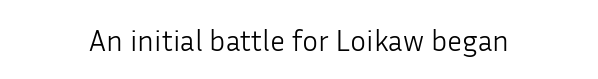
Q: Is the text bold? A: No.
Q: Is the text italic (slanted)? A: No, it is upright.
Q: Is the typeface a serif or a sans-serif typeface? A: Sans-serif.
Q: Is the text underlined? A: No.
Q: Is the spacing between letters normal or unusually wide? A: Normal.
Q: Width (condensed, normal, or wide)? A: Normal.
Q: Stroke contrast? A: Low.
Q: x-height? A: Medium.
Q: Monospaced? A: No.
